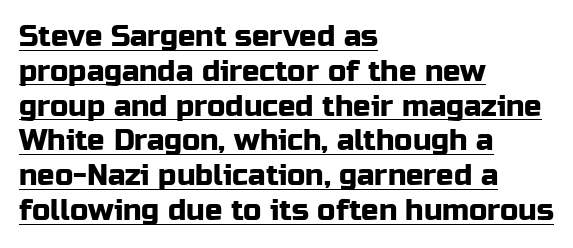
The setting favours the left margin, as ordinary paragraphs usually do. The string is rendered with underlining switched on. Type style note: lacks serifs. Here the designer chose a conventional face with non-uniform glyph widths.
